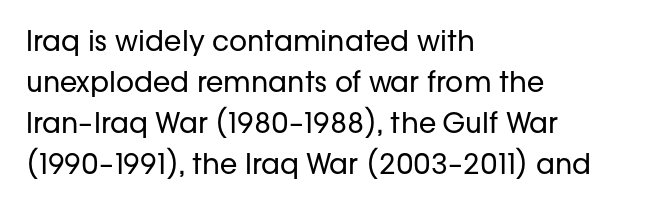
Glance below the letters and you will spot only blank space. These lines are set flush left with a ragged right edge. Upright lettering throughout. Leading matches the norm, producing a regular column.
